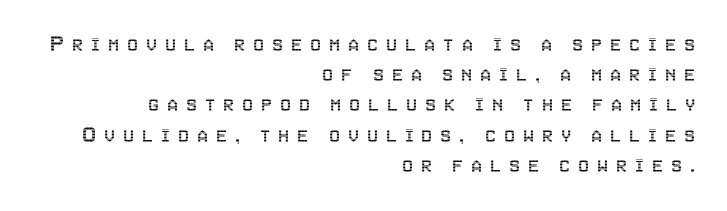
Q: Is the text italic (slanted)? A: No, it is upright.
Q: Is the text underlined? A: No.
Q: How is the paragraph aligned? A: Right-aligned.
Q: Is the spacing between letters normal or unusually wide? A: Unusually wide.
